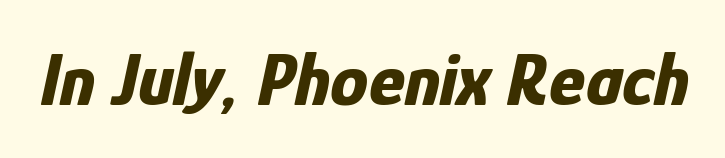
{"italic": "yes", "lean": "right", "slant_degrees": 12, "bold": "yes", "weight": "bold", "width": "condensed", "stroke_contrast": "low", "x_height": "medium", "monospaced": "no", "underline": "no", "letter_spacing": "normal", "letter_spacing_em": 0.0, "glyph_px": 76}
